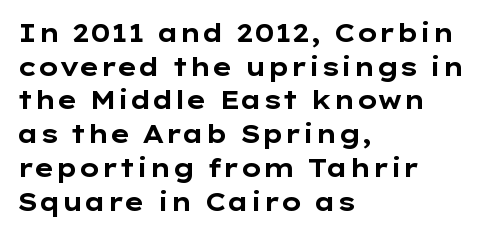
Q: Is the text bold? A: Yes.
Q: Is the text italic (slanted)? A: No, it is upright.
Q: Is the text underlined? A: No.
Q: How is the paragraph aligned? A: Left-aligned.
Q: Is the spacing between letters normal or unusually wide? A: Normal.
Q: Is the spacing between lines tight, normal or loose? A: Normal.
